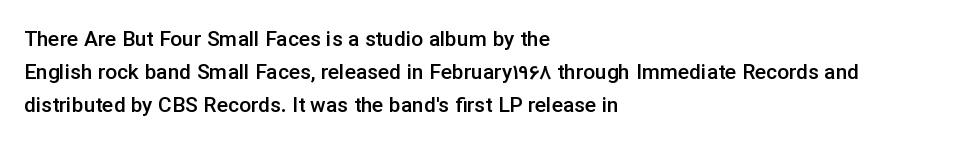
The image shows 21 px text type, upright; set left-aligned, normal line spacing (1.56x), normal letter spacing, not underlined.
